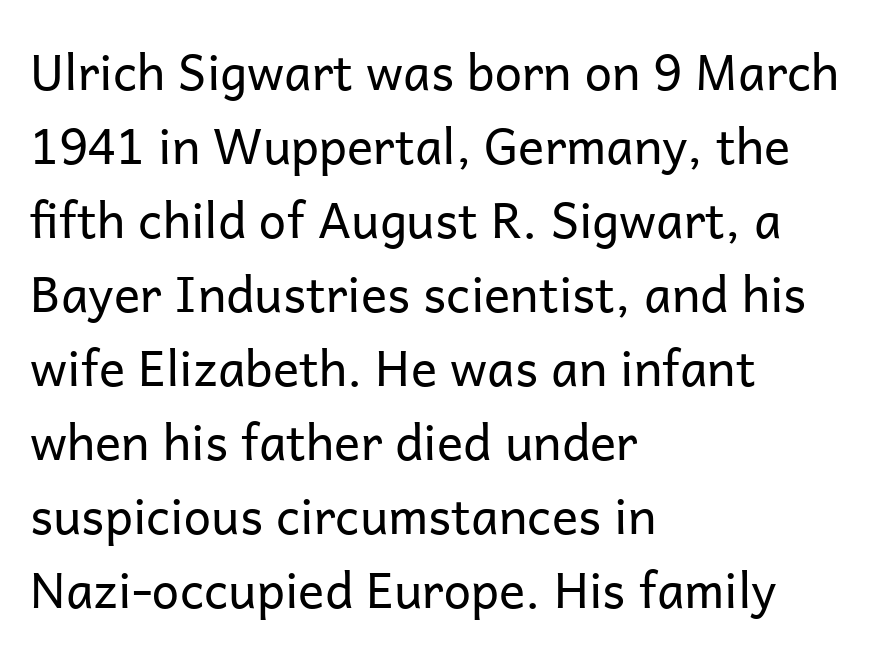
The lines sit at an ordinary, default distance from one another. Students, note that the glyphs here touch the page at normal intervals. One-word summary of the alignment: left. Heaviness? Minimal to ordinary, like unemphasized prose.
